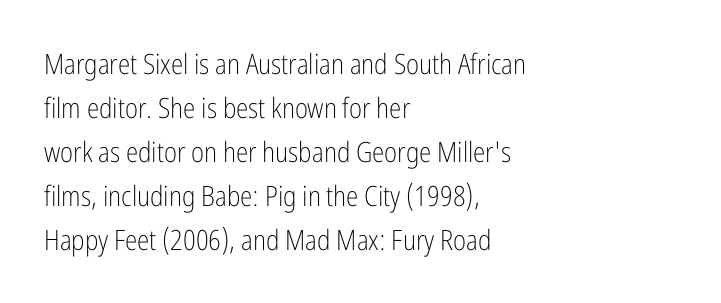
Honestly, the letter spacing is just normal — you wouldn't notice it. The specimen reads as upright at a glance. The leading is moderate, giving the passage an even texture. Varying glyph widths throughout — classic text-font behaviour. One-word summary of the alignment: left.
